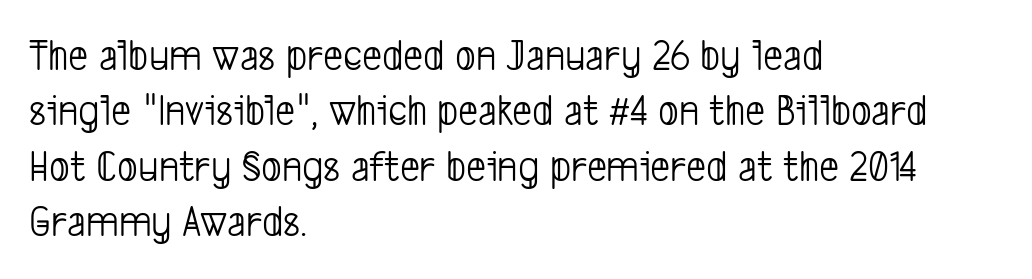
Q: Is the text bold? A: No.
Q: Is the typeface a serif or a sans-serif typeface? A: Sans-serif.
Q: Is the text underlined? A: No.
Q: How is the paragraph aligned? A: Left-aligned.
Q: Is the spacing between letters normal or unusually wide? A: Normal.
Q: Is the spacing between lines tight, normal or loose? A: Normal.
Q: Width (condensed, normal, or wide)? A: Condensed.
Q: Stroke contrast? A: Low.
Q: x-height? A: Medium.
Q: Monospaced? A: No.
